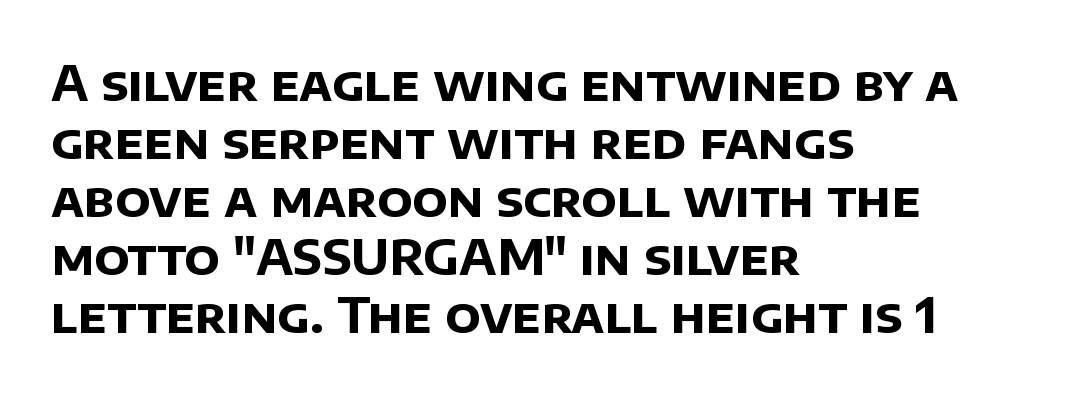
A typesetter would call this proportional, since set widths differ per character. The space directly below the letters is spotless. Which margin do the lines hug? The left one — the right edge is uneven. Heft: maximum for text — a bold. The characters display no serif detailing; their extremities are plain.
